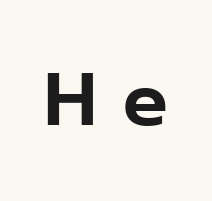
The image shows 74 px sans-serif type, upright; set unusually wide letter spacing (+0.35 em), not underlined; low stroke contrast and a medium x-height.
